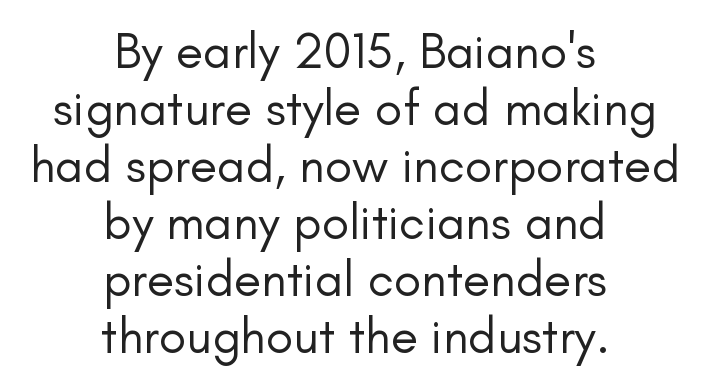
These lines were composed using upright roman letters. These lines are rendered in a variable-pitch font. To sum up the face: it is a sans, with no serifs. This rendering features lettering with no underline. The leading is snug, giving the passage a crowded texture. No chunkiness to these letters — they're not bold.
